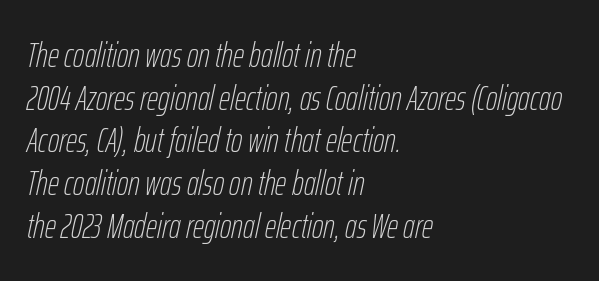
{"italic": "yes", "lean": "right", "slant_degrees": 12, "bold": "no", "weight": "thin", "width": "condensed", "stroke_contrast": "low", "x_height": "medium", "monospaced": "no", "underline": "no", "align": "left", "line_spacing_ratio": 1.22, "letter_spacing": "normal", "letter_spacing_em": 0.0, "glyph_px": 35}
